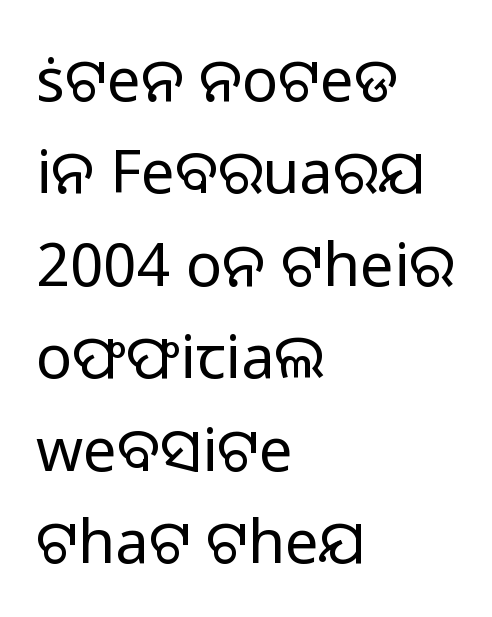
Q: Is the text bold? A: No.
Q: Is the text italic (slanted)? A: No, it is upright.
Q: Is the typeface a serif or a sans-serif typeface? A: Sans-serif.
Q: Is the text underlined? A: No.
Q: How is the paragraph aligned? A: Left-aligned.
Q: Is the spacing between letters normal or unusually wide? A: Normal.
Q: Is the spacing between lines tight, normal or loose? A: Normal.
Q: Width (condensed, normal, or wide)? A: Normal.
Q: Stroke contrast? A: Low.
Q: x-height? A: Medium.
Q: Monospaced? A: No.
